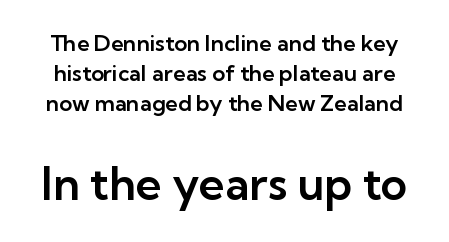
The image shows 45 px sans-serif type, upright; set normal line spacing (1.37x), normal letter spacing, not underlined; the second (bottom) block is 2.05x larger; low stroke contrast and a medium x-height.
